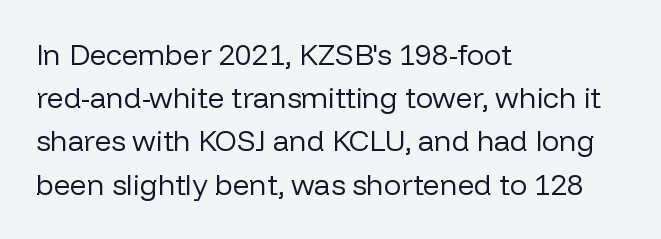
The image shows 29 px regular-weight sans-serif type, upright; set left-aligned, normal line spacing (1.49x), normal letter spacing, not underlined; low stroke contrast and a medium x-height.
